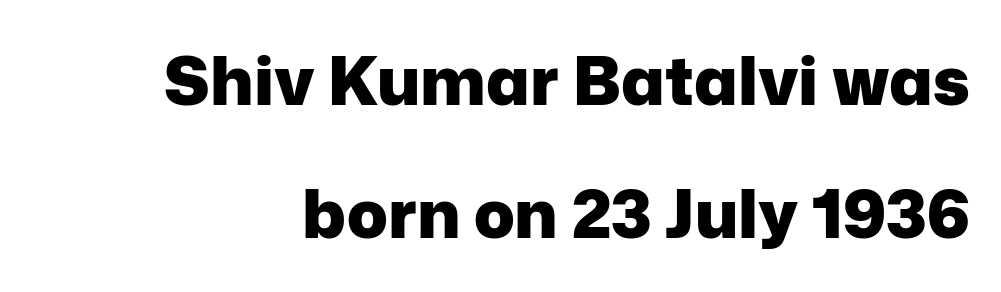
Regarding serifs, this sample does without them. A clean baseline with only descenders dipping below it. Vertical spacing — loose. Strokes here are thick enough to call this a true bold. The rendering uses natural spacing where letterforms have individual widths. Ascenders rise straight up at ninety degrees.
